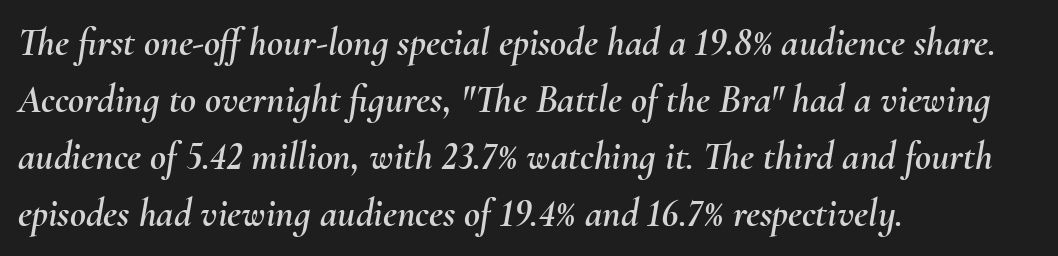
{"italic": "yes", "lean": "right", "slant_degrees": 10, "width": "normal", "stroke_contrast": "medium", "x_height": "small", "monospaced": "no", "underline": "no", "align": "left", "line_spacing": "normal", "line_spacing_ratio": 1.46, "letter_spacing": "normal", "letter_spacing_em": 0.0, "glyph_px": 39}
